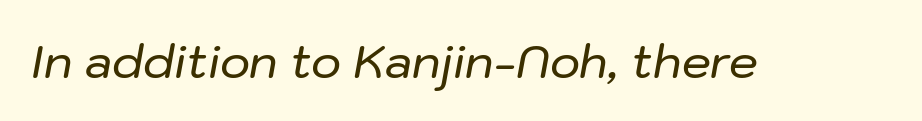
The image shows 46 px text type, italic (leaning right); set normal letter spacing, not underlined; low stroke contrast and a medium x-height.
